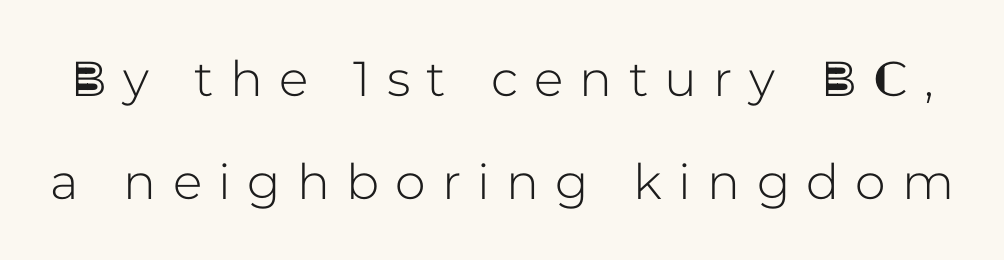
The image shows 49 px sans-serif type, upright; set loose line spacing (2.1x), unusually wide letter spacing (+0.33 em), not underlined; low stroke contrast and a medium x-height.
